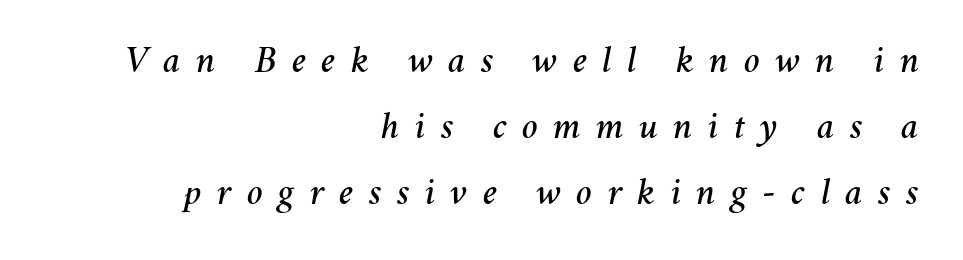
Q: Is the text italic (slanted)? A: Yes, it leans right by about 11 degrees.
Q: Is the text underlined? A: No.
Q: How is the paragraph aligned? A: Right-aligned.
Q: Is the spacing between letters normal or unusually wide? A: Unusually wide.
Q: Width (condensed, normal, or wide)? A: Normal.
Q: Stroke contrast? A: Medium.
Q: x-height? A: Medium.
Q: Monospaced? A: No.
